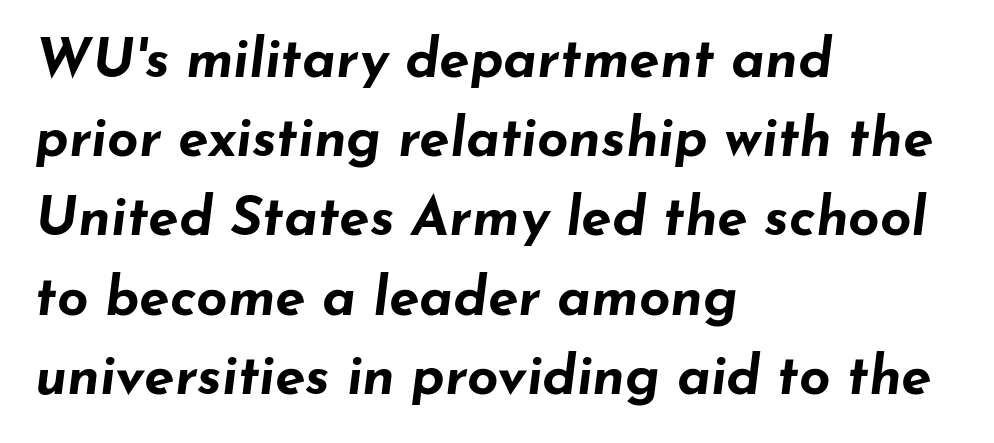
{"italic": "yes", "lean": "right", "slant_degrees": 7, "bold": "yes", "weight": "bold", "width": "wide", "stroke_contrast": "low", "x_height": "small", "monospaced": "no", "underline": "no", "align": "left", "line_spacing": "normal", "line_spacing_ratio": 1.44, "letter_spacing": "normal", "letter_spacing_em": 0.0, "glyph_px": 55}
